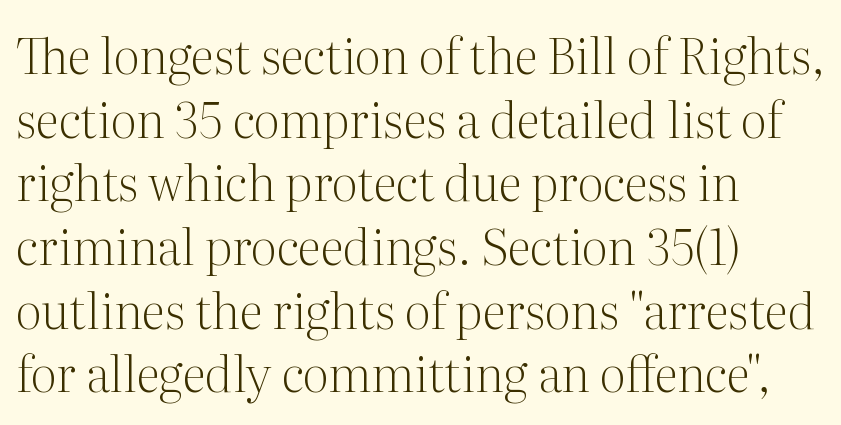
{"serif": "yes", "italic": "no", "bold": "no", "weight": "light", "width": "normal", "stroke_contrast": "medium", "x_height": "medium", "monospaced": "no", "underline": "no", "align": "left", "line_spacing": "normal", "line_spacing_ratio": 1.3, "letter_spacing": "normal", "letter_spacing_em": 0.0, "glyph_px": 49}
